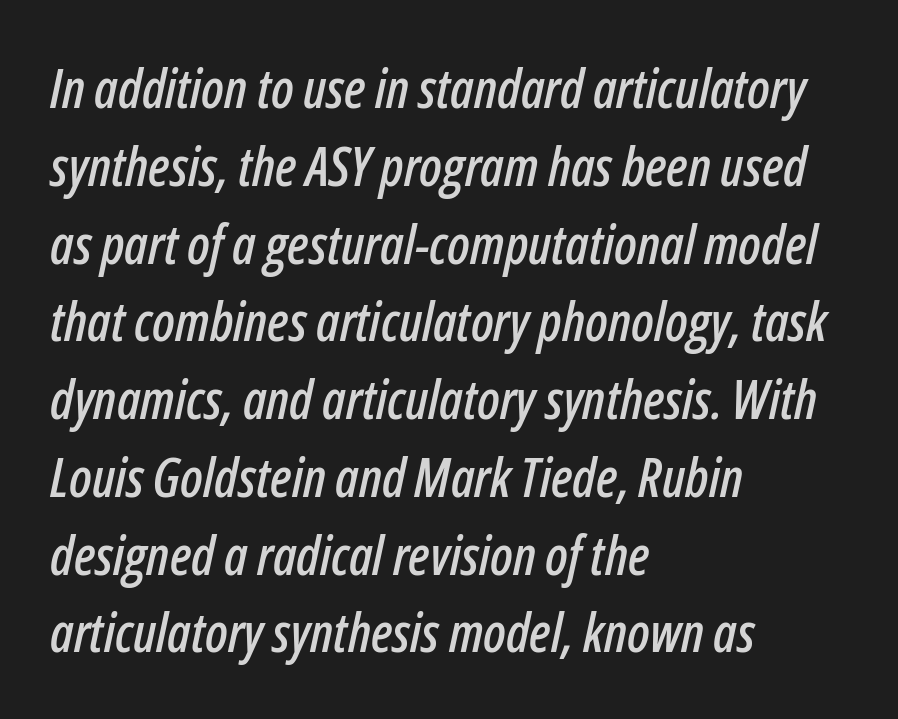
Here the designer chose a conventional face with non-uniform glyph widths. The gap between lines stays unmarked. Regular leading. Compared with typical body copy, the letter spacing here is the same. A classic flush-left, rag-right setting is used for this passage.
